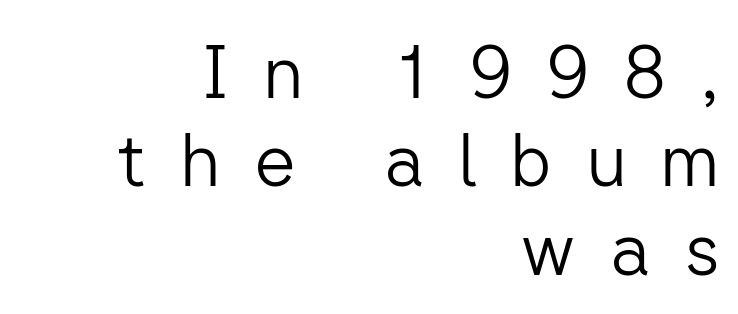
{"serif": "no", "italic": "no", "bold": "no", "weight": "light", "width": "normal", "stroke_contrast": "low", "x_height": "medium", "monospaced": "no", "underline": "no", "align": "right", "line_spacing_ratio": 1.21, "letter_spacing": "wide", "letter_spacing_em": 0.46, "glyph_px": 73}
